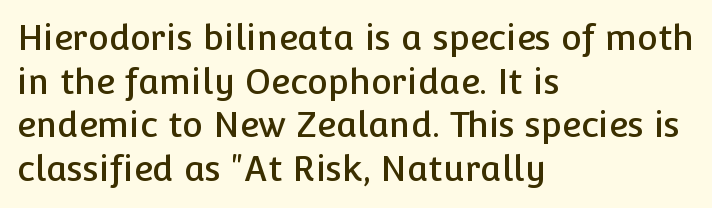
The image shows 35 px sans-serif type, upright; set left-aligned, normal line spacing (1.25x), normal letter spacing, not underlined; low stroke contrast and a medium x-height.
